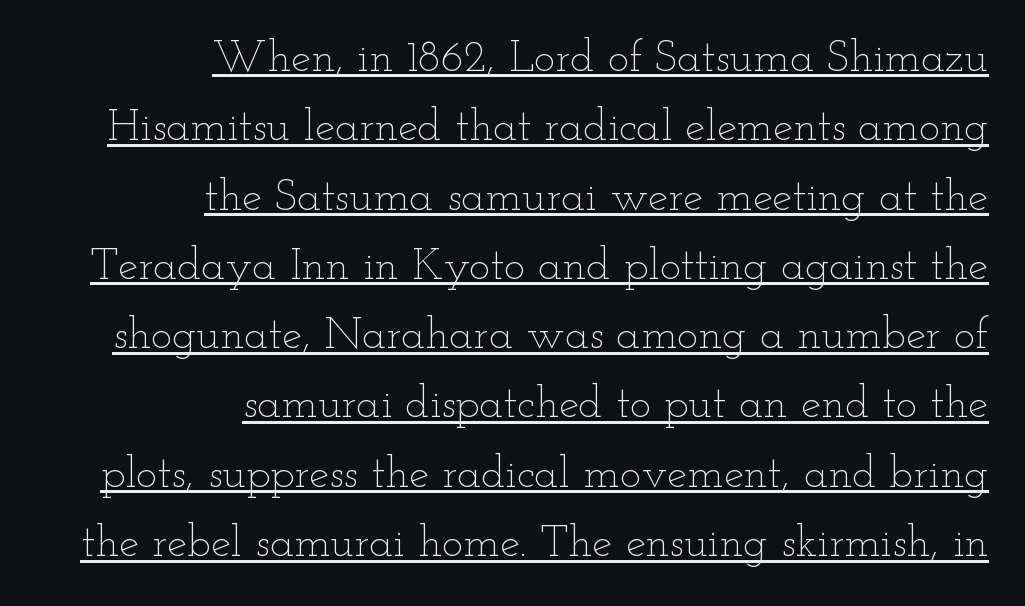
Q: Is the text bold? A: No.
Q: Is the text italic (slanted)? A: No, it is upright.
Q: Is the text underlined? A: Yes.
Q: How is the paragraph aligned? A: Right-aligned.
Q: Is the spacing between letters normal or unusually wide? A: Normal.
Q: Is the spacing between lines tight, normal or loose? A: Normal.
Q: Width (condensed, normal, or wide)? A: Wide.
Q: Stroke contrast? A: Low.
Q: x-height? A: Small.
Q: Monospaced? A: No.
